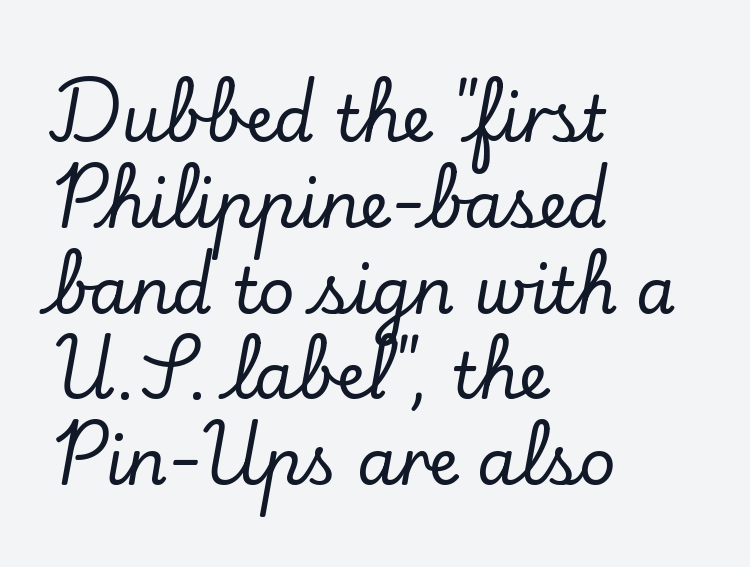
The image shows 64 px serif type; set left-aligned, normal line spacing (1.34x), normal letter spacing, not underlined; low stroke contrast and a small x-height.
